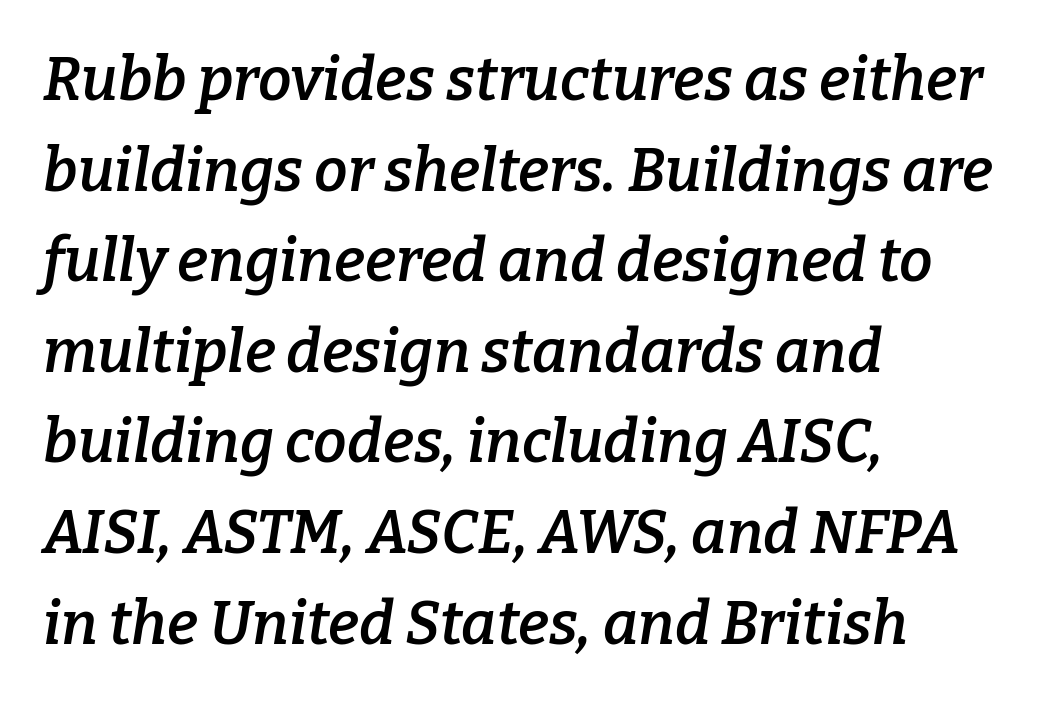
Q: Is the text bold? A: Semi-bold.
Q: Is the text italic (slanted)? A: Yes, it leans right by about 9 degrees.
Q: Is the typeface a serif or a sans-serif typeface? A: Serif.
Q: Is the text underlined? A: No.
Q: How is the paragraph aligned? A: Left-aligned.
Q: Is the spacing between letters normal or unusually wide? A: Normal.
Q: Is the spacing between lines tight, normal or loose? A: Normal.
Q: Width (condensed, normal, or wide)? A: Normal.
Q: Stroke contrast? A: Low.
Q: x-height? A: Medium.
Q: Monospaced? A: No.
